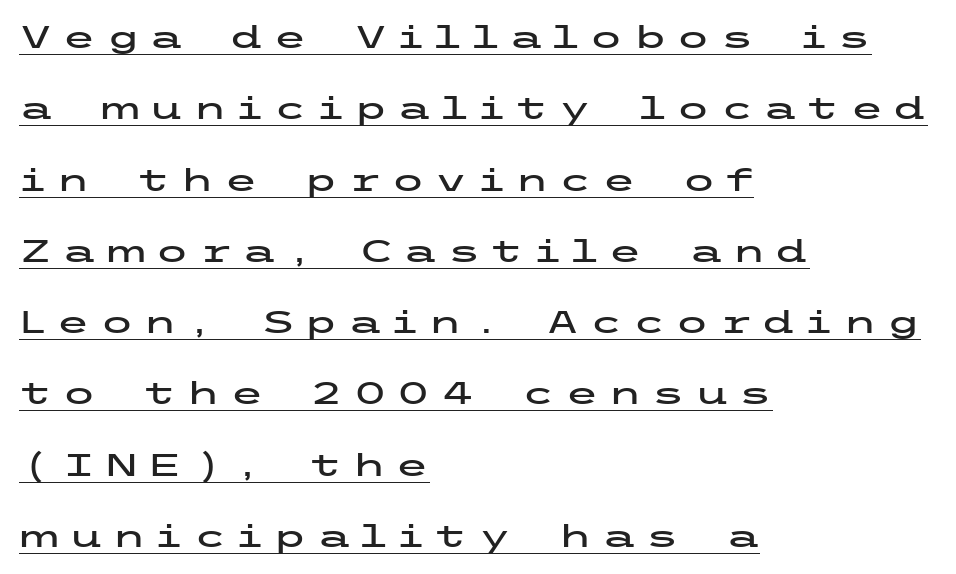
Q: Is the text italic (slanted)? A: No, it is upright.
Q: Is the typeface a serif or a sans-serif typeface? A: Sans-serif.
Q: Is the text underlined? A: Yes.
Q: How is the paragraph aligned? A: Left-aligned.
Q: Is the spacing between letters normal or unusually wide? A: Unusually wide.
Q: Is the spacing between lines tight, normal or loose? A: Loose.
Q: Width (condensed, normal, or wide)? A: Wide.
Q: Stroke contrast? A: Low.
Q: x-height? A: Medium.
